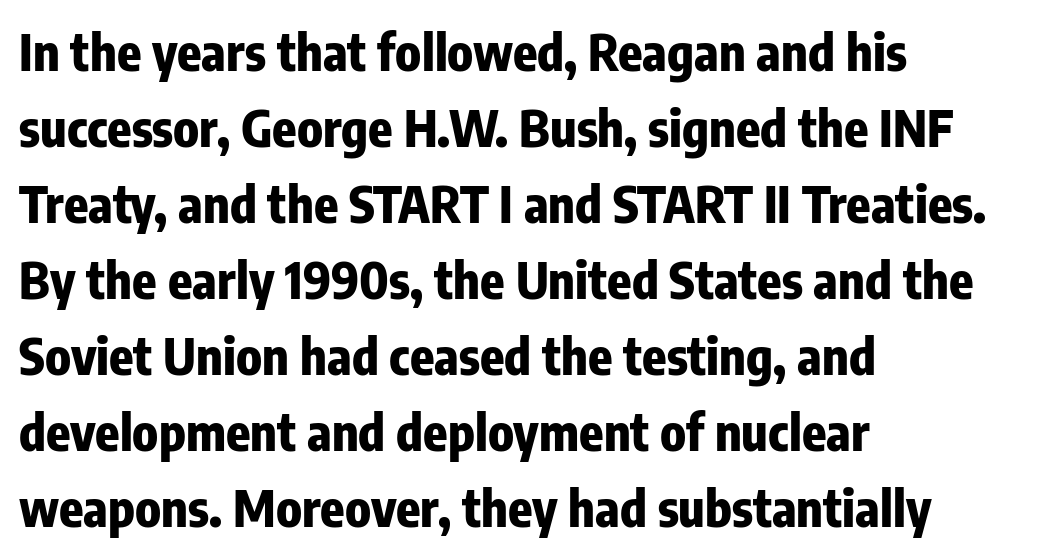
Glance below the letters and you will spot only blank space. Chunky letters — that's bold for sure. This rendering leaves character spacing at its baseline value. Spacing verdict: proportional, widths tailored to each character. Does the copy run flush right? No — it runs flush left. Posture: vertical.
